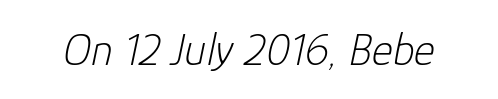
Q: Is the text bold? A: No.
Q: Is the text italic (slanted)? A: Yes, it leans right by about 12 degrees.
Q: Is the text underlined? A: No.
Q: Is the spacing between letters normal or unusually wide? A: Normal.
Q: Width (condensed, normal, or wide)? A: Normal.
Q: Stroke contrast? A: Low.
Q: x-height? A: Medium.
Q: Monospaced? A: No.
